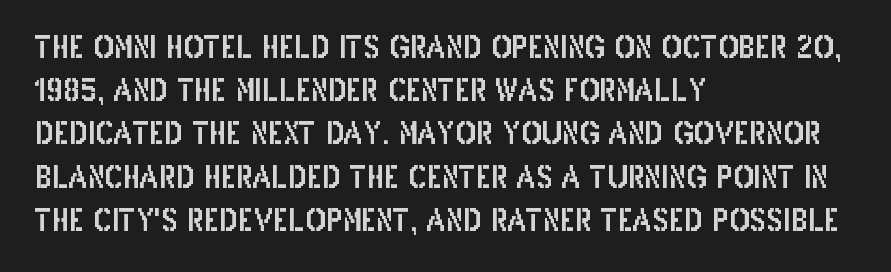
Q: Is the text italic (slanted)? A: No, it is upright.
Q: Is the typeface a serif or a sans-serif typeface? A: Sans-serif.
Q: Is the text underlined? A: No.
Q: How is the paragraph aligned? A: Left-aligned.
Q: Is the spacing between letters normal or unusually wide? A: Normal.
Q: Is the spacing between lines tight, normal or loose? A: Normal.
Q: Width (condensed, normal, or wide)? A: Condensed.
Q: Stroke contrast? A: Low.
Q: x-height? A: Large.
Q: Monospaced? A: No.
